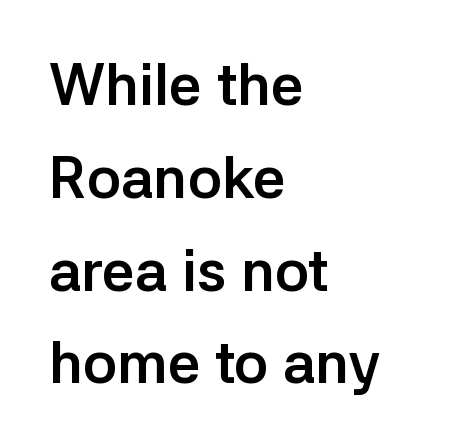
{"serif": "no", "italic": "no", "bold": "yes", "weight": "semibold", "width": "normal", "stroke_contrast": "low", "x_height": "medium", "monospaced": "no", "underline": "no", "align": "left", "line_spacing": "normal", "line_spacing_ratio": 1.6, "letter_spacing": "normal", "letter_spacing_em": 0.0, "glyph_px": 58}
